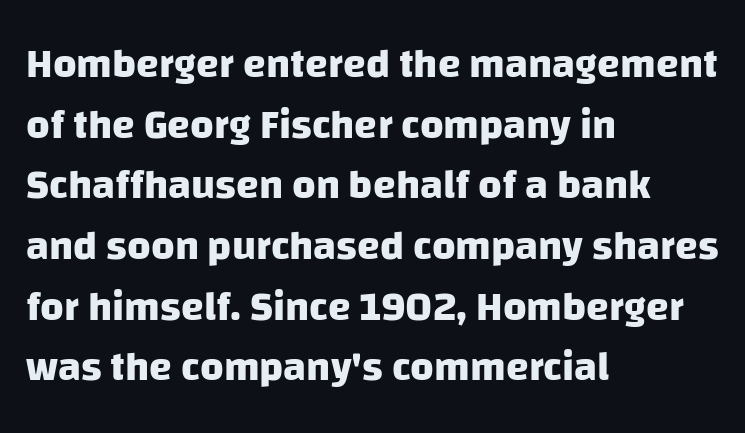
Q: Is the text bold? A: Yes.
Q: Is the typeface a serif or a sans-serif typeface? A: Sans-serif.
Q: Is the text underlined? A: No.
Q: How is the paragraph aligned? A: Left-aligned.
Q: Is the spacing between letters normal or unusually wide? A: Normal.
Q: Is the spacing between lines tight, normal or loose? A: Normal.
Q: Width (condensed, normal, or wide)? A: Normal.
Q: Stroke contrast? A: Low.
Q: x-height? A: Large.
Q: Monospaced? A: No.
